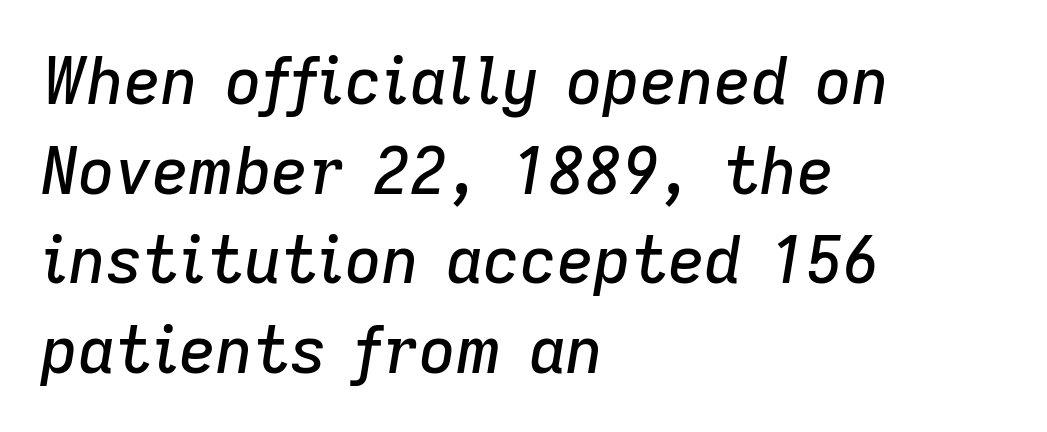
Q: Is the text italic (slanted)? A: Yes, it leans right by about 9 degrees.
Q: Is the text underlined? A: No.
Q: How is the paragraph aligned? A: Left-aligned.
Q: Is the spacing between letters normal or unusually wide? A: Normal.
Q: Is the spacing between lines tight, normal or loose? A: Normal.
Q: Width (condensed, normal, or wide)? A: Normal.
Q: Stroke contrast? A: Low.
Q: x-height? A: Medium.
Q: Monospaced? A: No.
